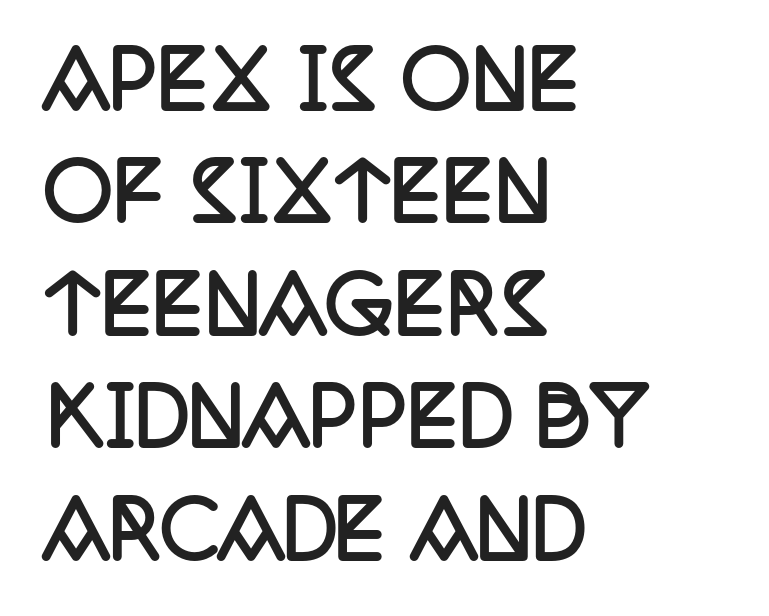
{"serif": "yes", "italic": "no", "bold": "yes", "weight": "semibold", "width": "condensed", "stroke_contrast": "low", "x_height": "large", "monospaced": "no", "underline": "no", "align": "left", "line_spacing": "normal", "line_spacing_ratio": 1.46, "letter_spacing": "normal", "letter_spacing_em": 0.0, "glyph_px": 77}
